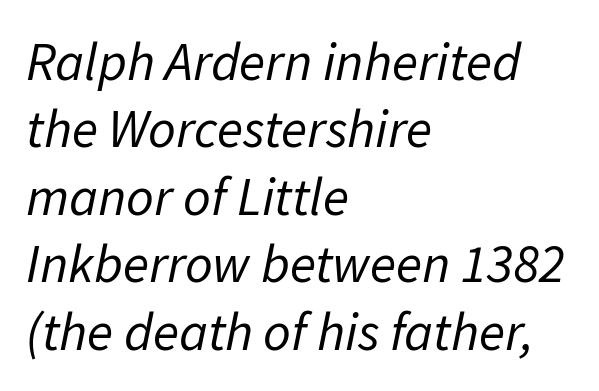
The image shows 54 px regular-weight type, italic (leaning right); set left-aligned, normal line spacing (1.25x), normal letter spacing, not underlined; low stroke contrast and a medium x-height.
